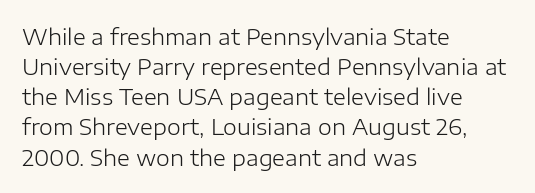
The letterforms sit shoulder to shoulder at normal distance. The space directly below the letters is spotless. Counters stay open thanks to moderate or lighter strokes. The vertical gap from one line to the next is medium. Ascenders rise straight up at ninety degrees. The ragged edge is on the right, which tells us the setting is flush left.
